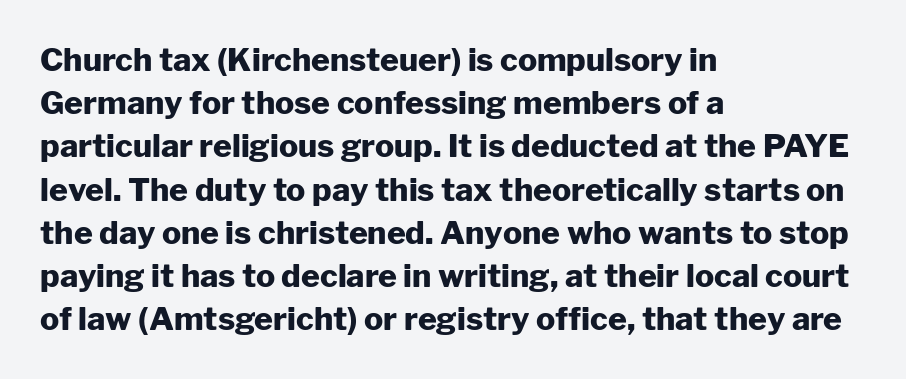
Short and long lines alike share a common starting point at left. This rendering leaves character spacing at its baseline value. Looks like regular typesetting: each glyph gets only the width it needs. The characters display no serif detailing; their extremities are plain. Do the letters lean? They stand straight.
